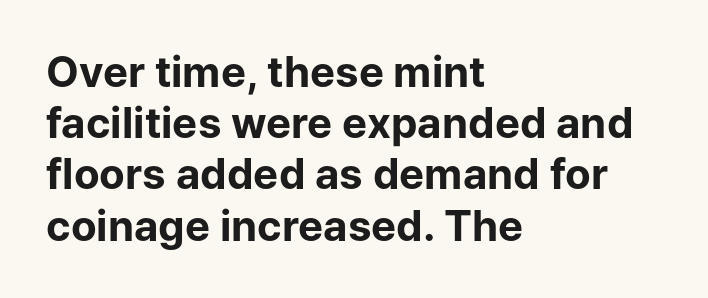
{"serif": "no", "italic": "no", "bold": "yes", "weight": "bold", "width": "normal", "stroke_contrast": "low", "x_height": "medium", "monospaced": "no", "underline": "no", "align": "left", "line_spacing_ratio": 1.22, "letter_spacing": "normal", "letter_spacing_em": 0.0, "glyph_px": 42}
